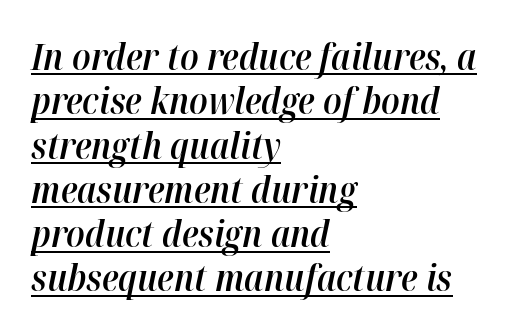
All the whitespace from short lines collects on the right. There is no visible air inserted between adjacent glyphs. These lines carry some extra weight — a demibold, not a full bold. Every character sits at an angle, as italics do. Spacing verdict: proportional, widths tailored to each character. Is there an underline? Yes — a line sits under the letters.
